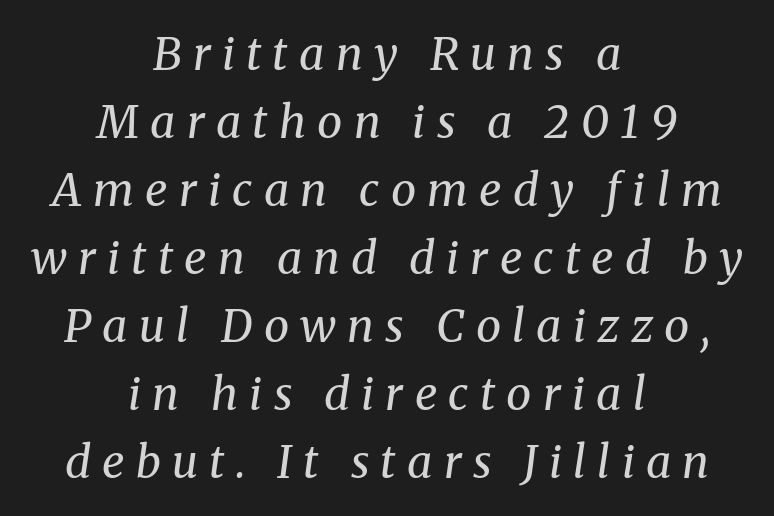
The image shows 45 px regular-weight serif type, italic (leaning right); set centered, normal line spacing (1.51x), unusually wide letter spacing (+0.25 em), not underlined; medium stroke contrast and a medium x-height.
